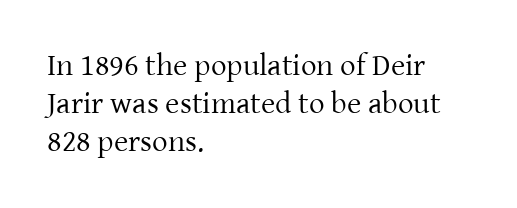
{"serif": "yes", "italic": "no", "bold": "no", "weight": "regular", "width": "normal", "stroke_contrast": "low", "x_height": "medium", "monospaced": "no", "underline": "no", "align": "left", "line_spacing_ratio": 1.23, "letter_spacing": "normal", "letter_spacing_em": 0.0, "glyph_px": 31}
